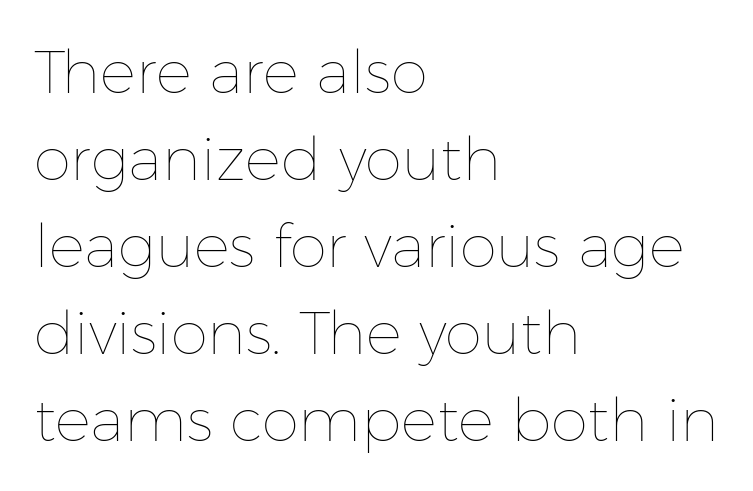
{"italic": "no", "bold": "no", "weight": "thin", "width": "normal", "stroke_contrast": "low", "x_height": "medium", "monospaced": "no", "underline": "no", "align": "left", "line_spacing": "normal", "line_spacing_ratio": 1.45, "letter_spacing": "normal", "letter_spacing_em": 0.0, "glyph_px": 60}
